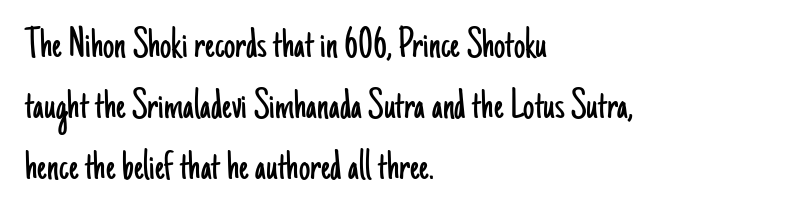
Q: Is the text bold? A: No.
Q: Is the text italic (slanted)? A: No, it is upright.
Q: Is the typeface a serif or a sans-serif typeface? A: Sans-serif.
Q: Is the text underlined? A: No.
Q: How is the paragraph aligned? A: Left-aligned.
Q: Is the spacing between letters normal or unusually wide? A: Normal.
Q: Is the spacing between lines tight, normal or loose? A: Normal.
Q: Width (condensed, normal, or wide)? A: Condensed.
Q: Stroke contrast? A: Low.
Q: x-height? A: Small.
Q: Monospaced? A: No.
